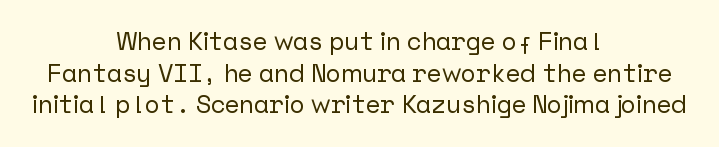
Q: Is the text italic (slanted)? A: No, it is upright.
Q: Is the text underlined? A: No.
Q: How is the paragraph aligned? A: Centered.
Q: Is the spacing between letters normal or unusually wide? A: Normal.
Q: Is the spacing between lines tight, normal or loose? A: Normal.
